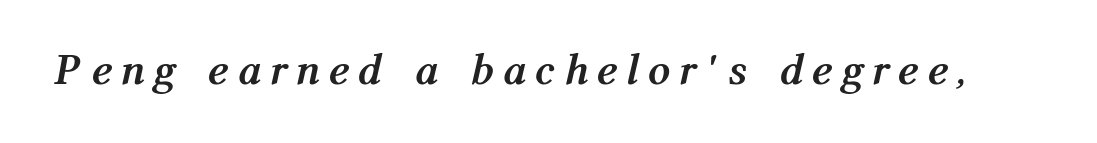
The image shows 44 px semibold, condensed type, italic (leaning right); set unusually wide letter spacing (+0.3 em), not underlined; medium stroke contrast and a medium x-height.
